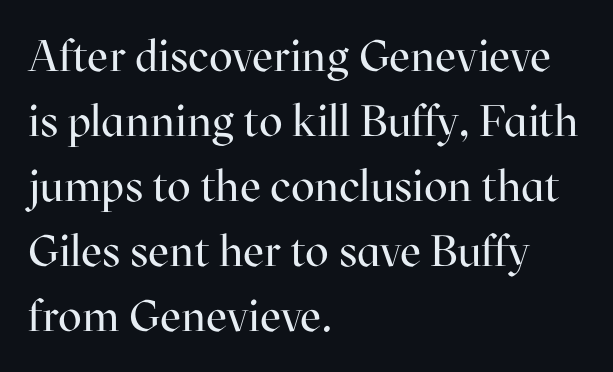
The image shows 44 px regular-weight serif type, upright; set left-aligned, normal line spacing (1.48x), normal letter spacing, not underlined; high stroke contrast and a medium x-height.
